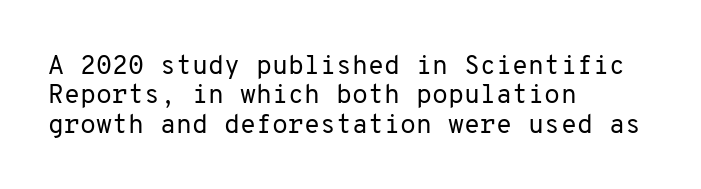
This block would grow much taller if given ordinary leading; it's compressed now. Every character sits straight up, as roman type does. Visually the block forms a straight wall on the left and a jagged coastline on the right. Is this a heavy cut? Hardly; it is regular or lighter.
